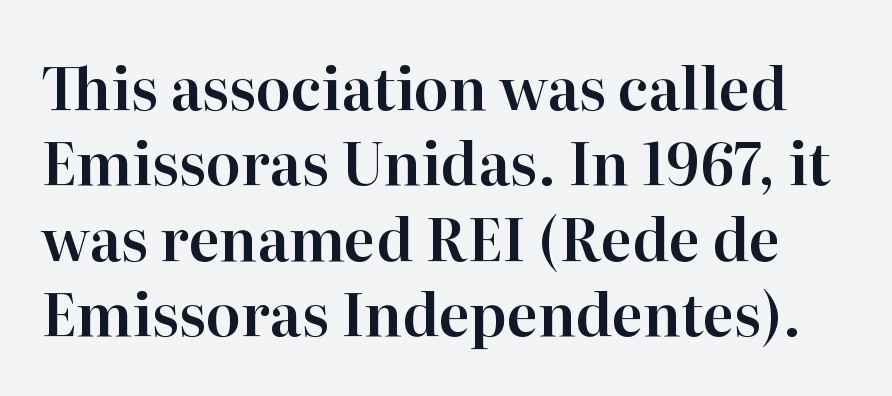
Q: Is the text italic (slanted)? A: No, it is upright.
Q: Is the typeface a serif or a sans-serif typeface? A: Serif.
Q: Is the text underlined? A: No.
Q: Is the spacing between letters normal or unusually wide? A: Normal.
Q: Is the spacing between lines tight, normal or loose? A: Normal.
Q: Width (condensed, normal, or wide)? A: Normal.
Q: Stroke contrast? A: High.
Q: x-height? A: Medium.
Q: Monospaced? A: No.
